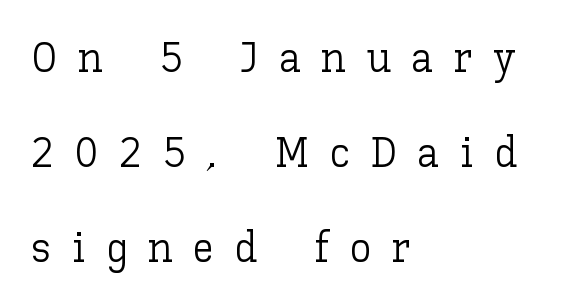
This sample has the flowing, uneven cadence of proportional lettering. Descenders hang freely into open space. Horizontal bands of white between lines are thick stripes. In CSS terms this would be text-align: left. Nope, not italic — everything's standing straight.
